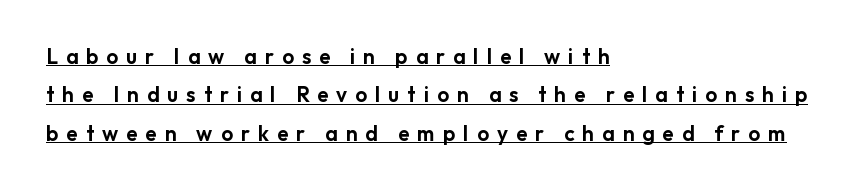
Q: Is the text italic (slanted)? A: No, it is upright.
Q: Is the text underlined? A: Yes.
Q: How is the paragraph aligned? A: Left-aligned.
Q: Is the spacing between letters normal or unusually wide? A: Unusually wide.
